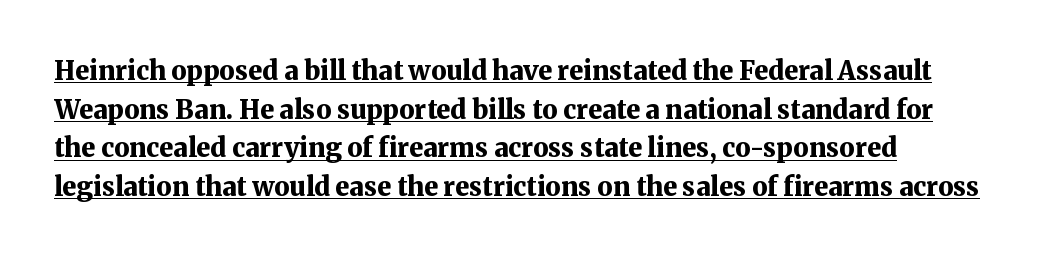
The image shows 26 px bold type, upright; set left-aligned, normal line spacing (1.49x), normal letter spacing, underlined.
